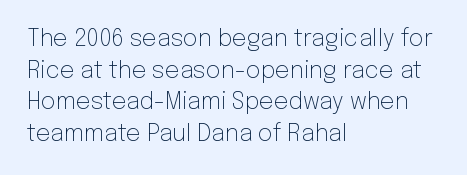
{"italic": "no", "bold": "no", "underline": "no", "align": "left", "line_spacing": "normal", "line_spacing_ratio": 1.38, "letter_spacing": "normal", "letter_spacing_em": 0.0, "glyph_px": 23}
